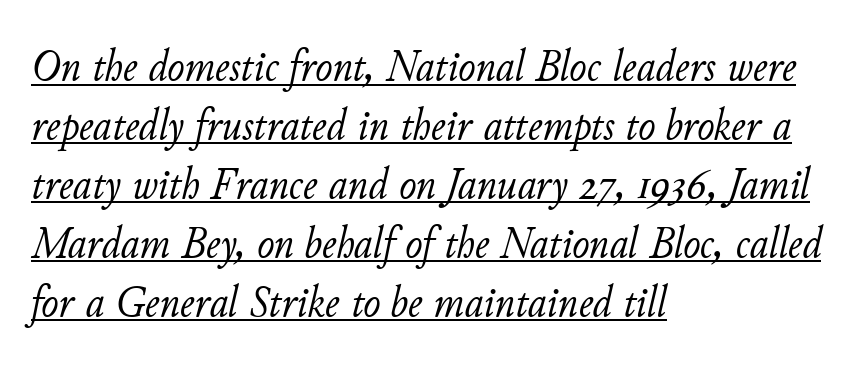
Spacing between characters is what you'd get straight out of the box. A typographer would call this underscored text. The passage shown is not bold in any degree. The typography opts for an oblique posture over an upright one.
